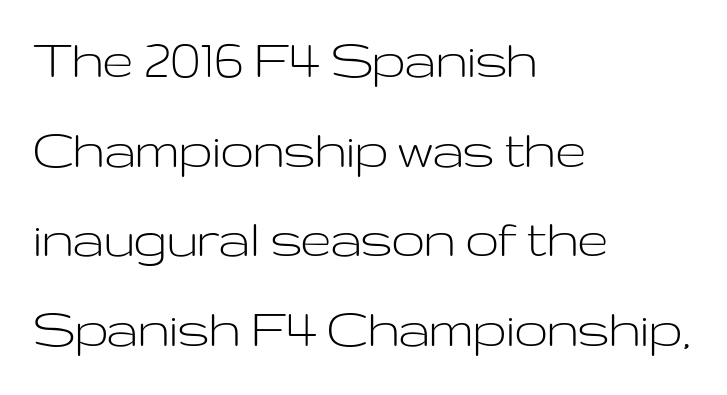
Posture: vertical. Nobody drew a line under any word here. Default kerning and tracking; the words read as compact shapes. The compositor pushed each line to the left boundary.
